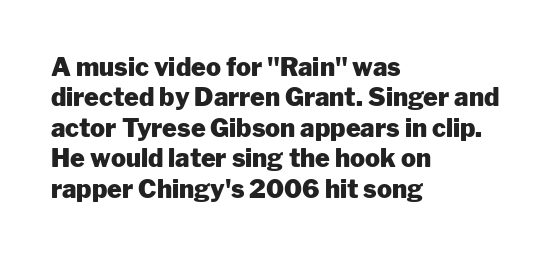
The image shows 25 px bold type, upright; set left-aligned, line spacing 1.22x, normal letter spacing, not underlined.
